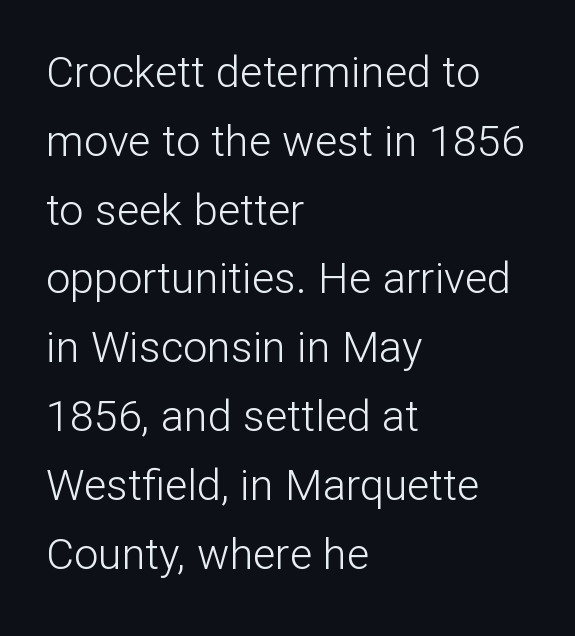
{"serif": "no", "italic": "no", "bold": "no", "weight": "light", "width": "normal", "stroke_contrast": "low", "x_height": "medium", "monospaced": "no", "underline": "no", "align": "left", "line_spacing": "normal", "line_spacing_ratio": 1.6, "letter_spacing": "normal", "letter_spacing_em": 0.0, "glyph_px": 43}
